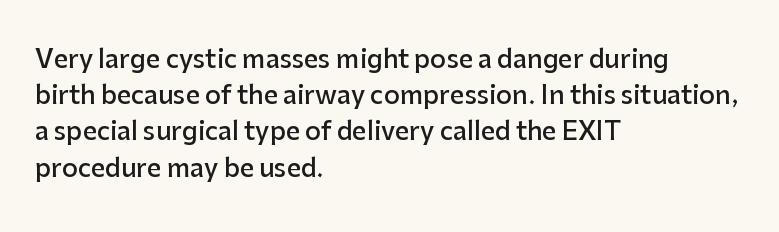
The image shows 25 px text type, upright; set left-aligned, normal line spacing (1.45x), normal letter spacing, not underlined.
